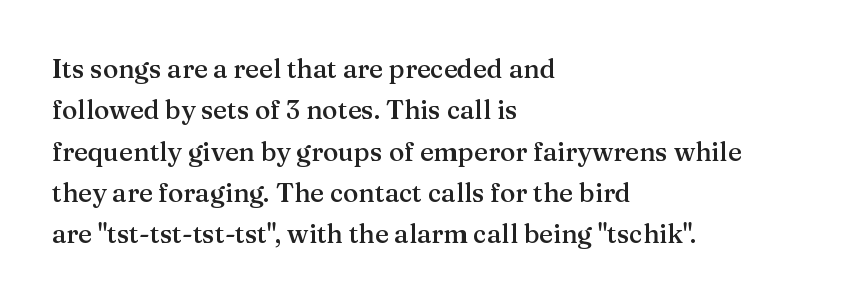
Q: Is the text bold? A: Semi-bold.
Q: Is the text italic (slanted)? A: No, it is upright.
Q: Is the text underlined? A: No.
Q: How is the paragraph aligned? A: Left-aligned.
Q: Is the spacing between letters normal or unusually wide? A: Normal.
Q: Is the spacing between lines tight, normal or loose? A: Normal.
